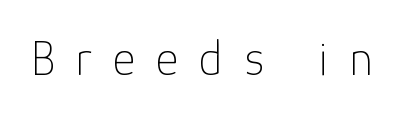
The passage shown is typed in a proportional face where columns would drift. Each stroke keeps to a modest, everyday thickness or less. Honestly, there is no underline to notice here at all. Tracking here is generous; glyphs stand well apart from one another. The designer went with a sans here, leaving each stem footless.
